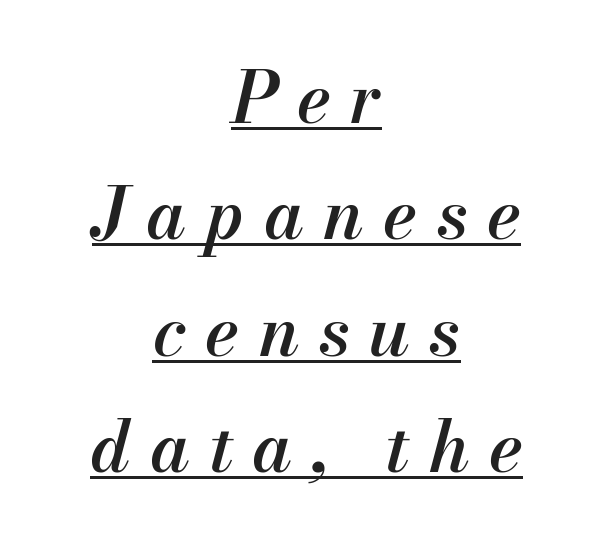
{"italic": "yes", "lean": "right", "slant_degrees": 13, "bold": "semi", "weight": "semibold", "width": "normal", "stroke_contrast": "medium", "x_height": "small", "monospaced": "no", "underline": "yes", "align": "center", "line_spacing": "normal", "line_spacing_ratio": 1.64, "letter_spacing": "wide", "letter_spacing_em": 0.27, "glyph_px": 71}
